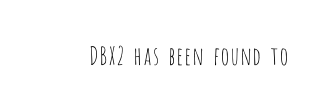
Q: Is the text bold? A: No.
Q: Is the text italic (slanted)? A: No, it is upright.
Q: Is the text underlined? A: No.
Q: Is the spacing between letters normal or unusually wide? A: Normal.
